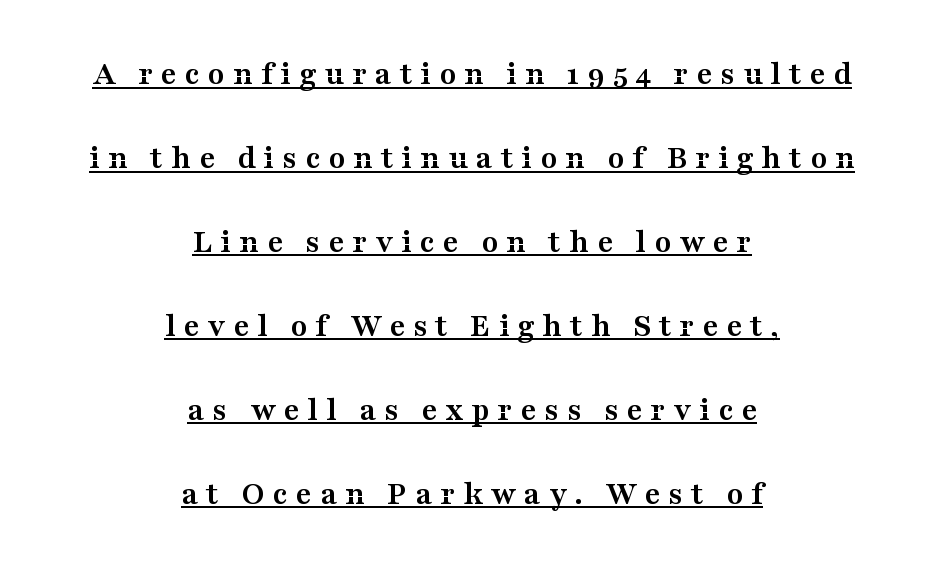
{"serif": "yes", "italic": "no", "bold": "yes", "weight": "semibold", "width": "wide", "stroke_contrast": "medium", "x_height": "medium", "monospaced": "no", "underline": "yes", "align": "center", "line_spacing": "loose", "line_spacing_ratio": 2.47, "letter_spacing": "wide", "letter_spacing_em": 0.23, "glyph_px": 34}
